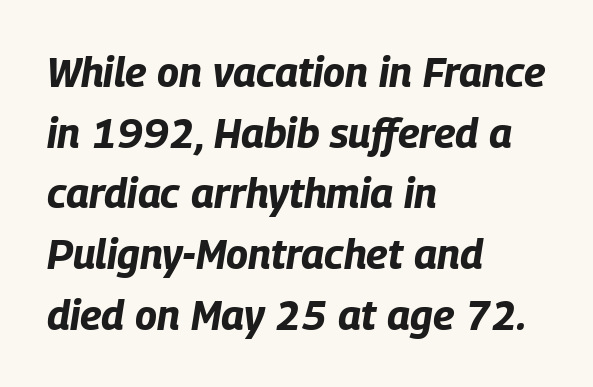
You could call the tracking neutral — neither tight nor loose. These lines carry a lot of weight — the face is fully bold. The foot of each line stays bare and open. These lines are rendered in a variable-pitch font. When letters slant like this, we call the style italic.
